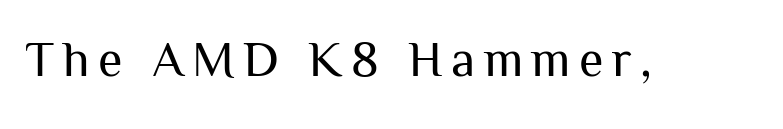
{"serif": "no", "italic": "no", "bold": "no", "weight": "regular", "width": "normal", "stroke_contrast": "medium", "x_height": "medium", "monospaced": "no", "underline": "no", "glyph_px": 50}
